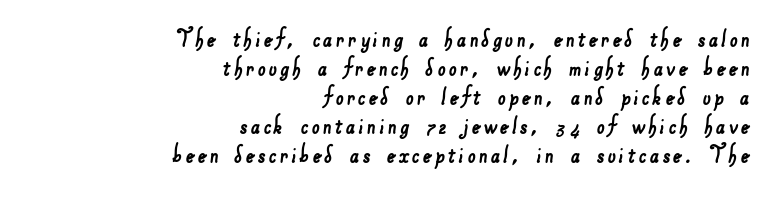
{"serif": "no", "width": "normal", "stroke_contrast": "low", "x_height": "small", "monospaced": "no", "underline": "no", "align": "right", "line_spacing": "tight", "line_spacing_ratio": 1.04, "glyph_px": 28}
